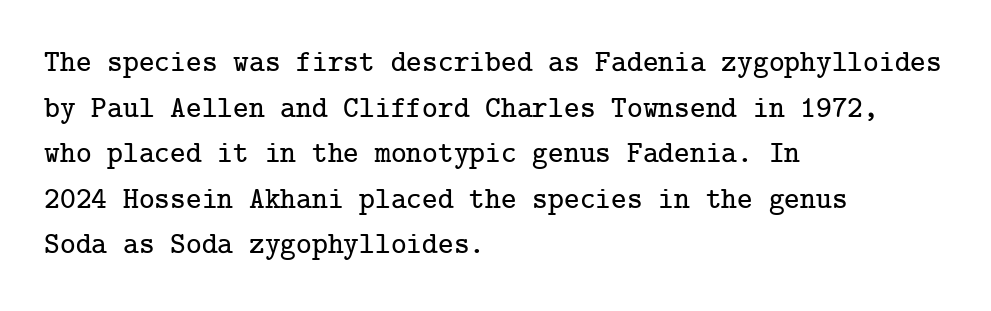
The image shows 30 px serif type, upright; set left-aligned, normal line spacing (1.52x), normal letter spacing, not underlined; low stroke contrast and a medium x-height.
